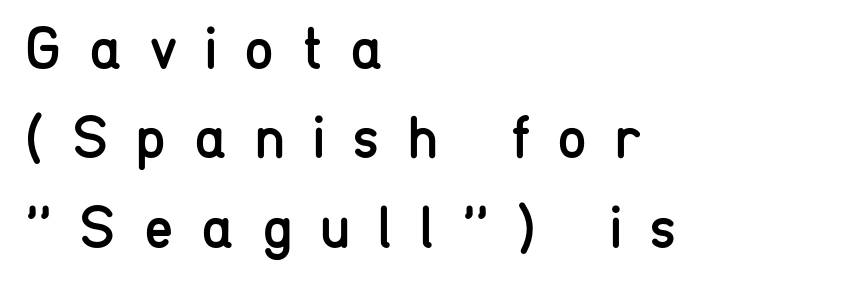
The image shows 60 px regular-weight, condensed sans-serif type, upright; set left-aligned, normal line spacing (1.49x), unusually wide letter spacing (+0.46 em), not underlined; low stroke contrast and a medium x-height.
